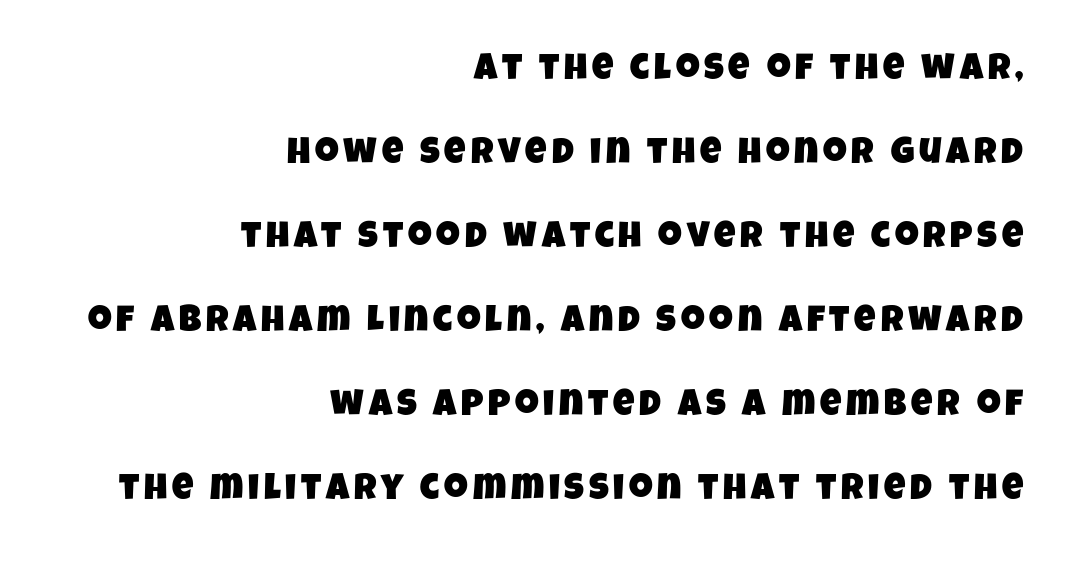
{"serif": "no", "width": "condensed", "stroke_contrast": "low", "x_height": "large", "monospaced": "no", "underline": "no", "align": "right", "line_spacing": "loose", "line_spacing_ratio": 2.27, "glyph_px": 37}
